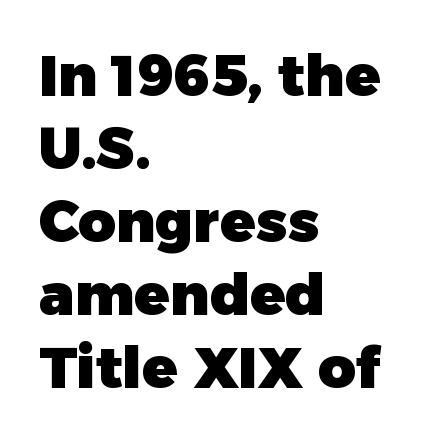
Quick note: underline off. You could not count columns in this text — the font is proportionally spaced. I'd describe the lettering as bold — thick and assertive. Serif or sans? Sans — the stroke terminals are bare.
